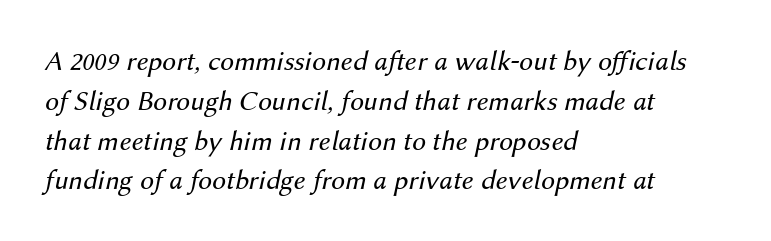
{"italic": "yes", "lean": "right", "slant_degrees": 12, "bold": "no", "weight": "regular", "width": "normal", "stroke_contrast": "medium", "x_height": "medium", "monospaced": "no", "underline": "no", "align": "left", "line_spacing": "normal", "line_spacing_ratio": 1.42, "letter_spacing": "normal", "letter_spacing_em": 0.0, "glyph_px": 28}
